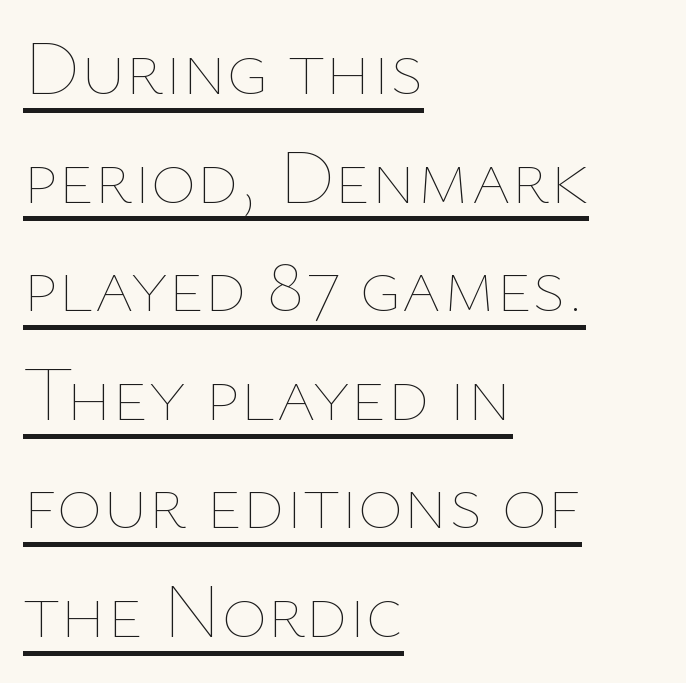
The image shows 77 px thin type, upright; set left-aligned, normal line spacing (1.41x), normal letter spacing, underlined; low stroke contrast and a medium x-height.
